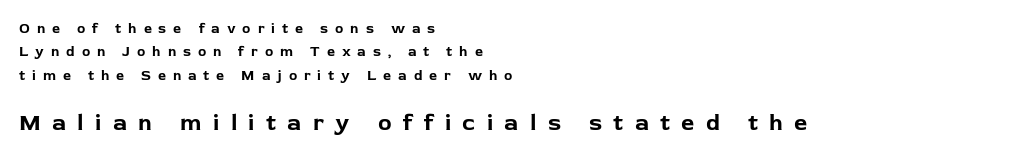
The image shows 23 px bold type, upright; set left-aligned, normal line spacing (1.67x), unusually wide letter spacing (+0.49 em), not underlined; the second (bottom) block is 1.64x larger.
